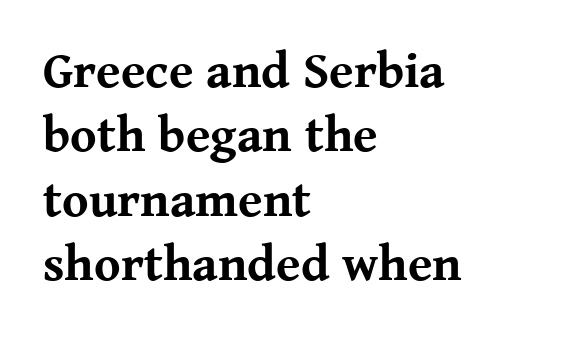
Q: Is the text bold? A: Yes.
Q: Is the text italic (slanted)? A: No, it is upright.
Q: Is the typeface a serif or a sans-serif typeface? A: Serif.
Q: Is the text underlined? A: No.
Q: How is the paragraph aligned? A: Left-aligned.
Q: Is the spacing between letters normal or unusually wide? A: Normal.
Q: Is the spacing between lines tight, normal or loose? A: Normal.
Q: Width (condensed, normal, or wide)? A: Normal.
Q: Stroke contrast? A: Medium.
Q: x-height? A: Medium.
Q: Monospaced? A: No.
